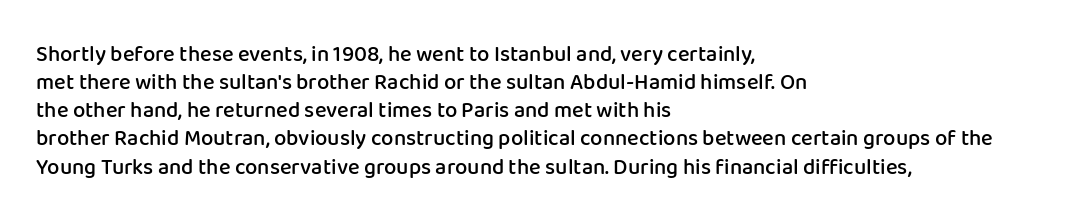
Quick note: underline off. Left-aligned paragraph, ragged on the right. Nope, not italic — everything's standing straight. The line texture is even and compact thanks to regular tracking. Successive baselines arrive at the customary interval. Firm but not heavy-handed strokes: this text is semibold.
